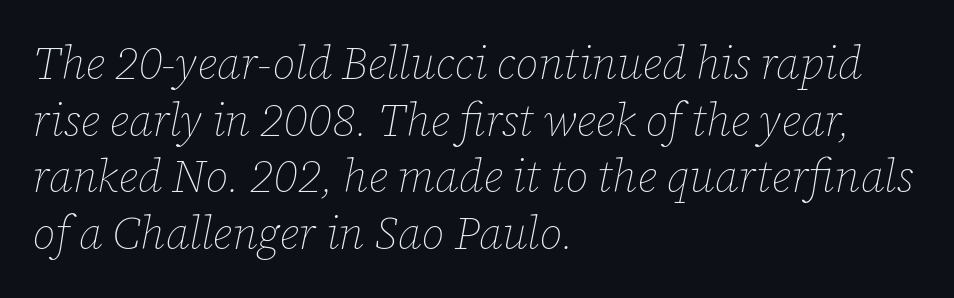
Q: Is the text bold? A: No.
Q: Is the text italic (slanted)? A: Yes, it leans right by about 12 degrees.
Q: Is the text underlined? A: No.
Q: How is the paragraph aligned? A: Left-aligned.
Q: Is the spacing between letters normal or unusually wide? A: Normal.
Q: Is the spacing between lines tight, normal or loose? A: Normal.
Q: Width (condensed, normal, or wide)? A: Normal.
Q: Stroke contrast? A: Low.
Q: x-height? A: Medium.
Q: Monospaced? A: No.
